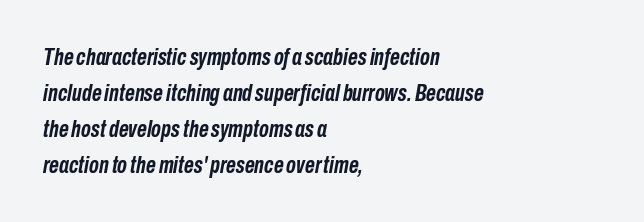
Q: Is the text bold? A: Yes.
Q: Is the text italic (slanted)? A: Yes, it leans right by about 10 degrees.
Q: Is the text underlined? A: No.
Q: How is the paragraph aligned? A: Left-aligned.
Q: Is the spacing between letters normal or unusually wide? A: Normal.
Q: Is the spacing between lines tight, normal or loose? A: Normal.
